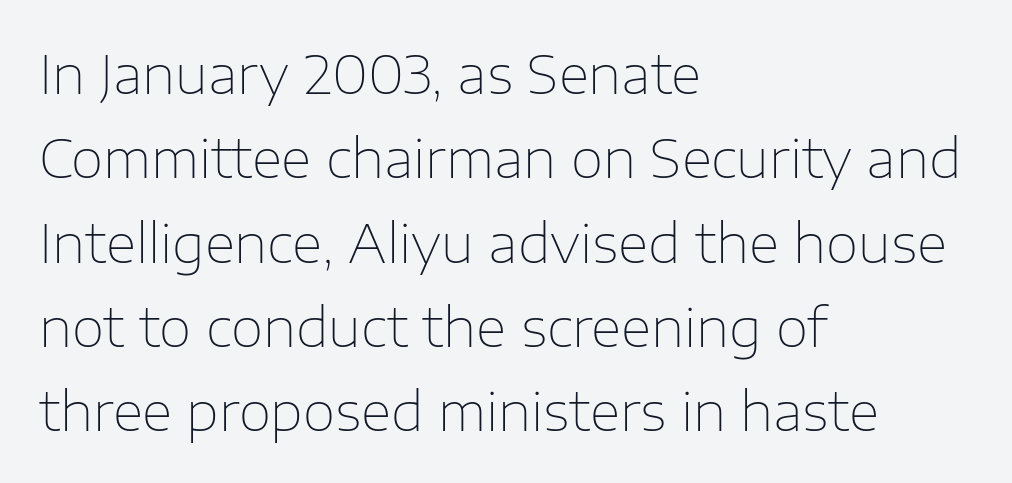
You could call the tracking neutral — neither tight nor loose. Vertical stems look standard width or narrower in stroke. Rendered with straight, roman letterforms. Rows of type keep a routine distance in the vertical direction.
